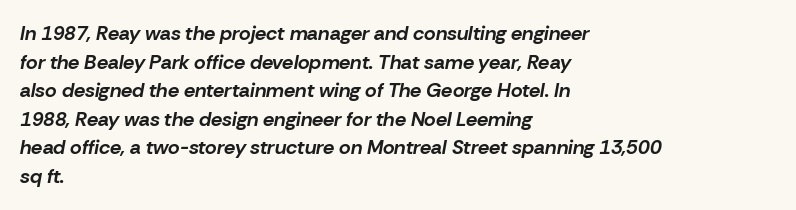
A full-strength bold gives these letters their thick strokes. A clean baseline with only descenders dipping below it. Vertically, the passage feels balanced, rows spaced as you'd expect. The face used here has a pronounced slope to its letters. Visually the block forms a straight wall on the left and a jagged coastline on the right.
